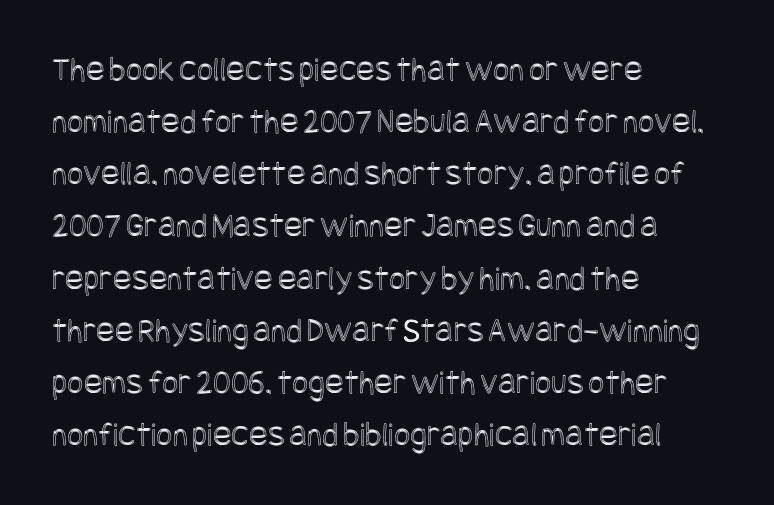
{"italic": "no", "width": "condensed", "x_height": "large", "underline": "no", "align": "left", "line_spacing": "normal", "line_spacing_ratio": 1.49, "letter_spacing": "normal", "letter_spacing_em": 0.0, "glyph_px": 35}
